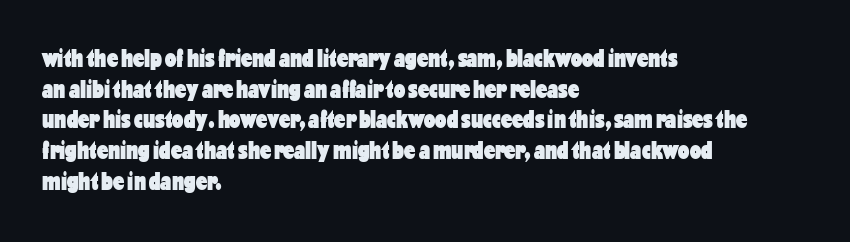
Q: Is the text bold? A: Yes.
Q: Is the text italic (slanted)? A: No, it is upright.
Q: Is the text underlined? A: No.
Q: How is the paragraph aligned? A: Left-aligned.
Q: Is the spacing between letters normal or unusually wide? A: Normal.
